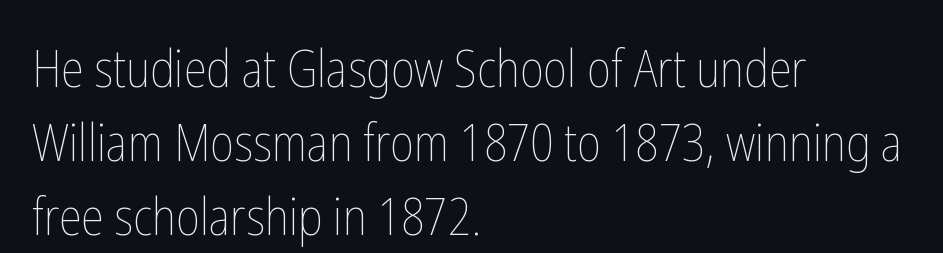
{"italic": "no", "bold": "no", "weight": "thin", "width": "condensed", "stroke_contrast": "low", "x_height": "medium", "monospaced": "no", "underline": "no", "align": "left", "line_spacing": "normal", "line_spacing_ratio": 1.45, "letter_spacing": "normal", "letter_spacing_em": 0.0, "glyph_px": 51}
